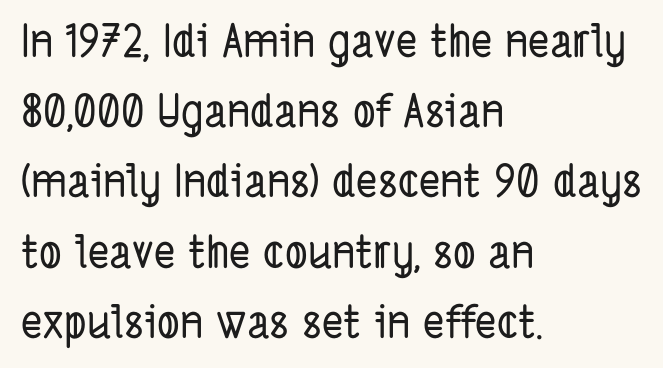
{"serif": "no", "width": "condensed", "stroke_contrast": "low", "x_height": "medium", "monospaced": "no", "underline": "no", "align": "left", "line_spacing": "normal", "line_spacing_ratio": 1.56, "letter_spacing": "normal", "letter_spacing_em": 0.0, "glyph_px": 45}
